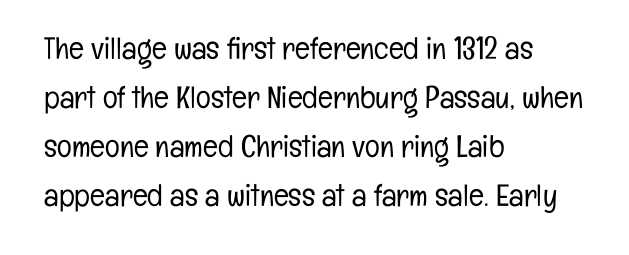
The image shows 31 px light, condensed sans-serif type, upright; set left-aligned, normal line spacing (1.58x), normal letter spacing, not underlined; low stroke contrast and a medium x-height.
